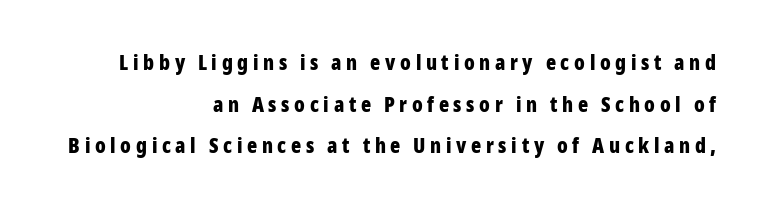
One-word summary of the alignment: right. These lines were composed using upright roman letters. The face used here has the dense, thick strokes of a bold. Words appear elongated and porous because spacing is wide.
